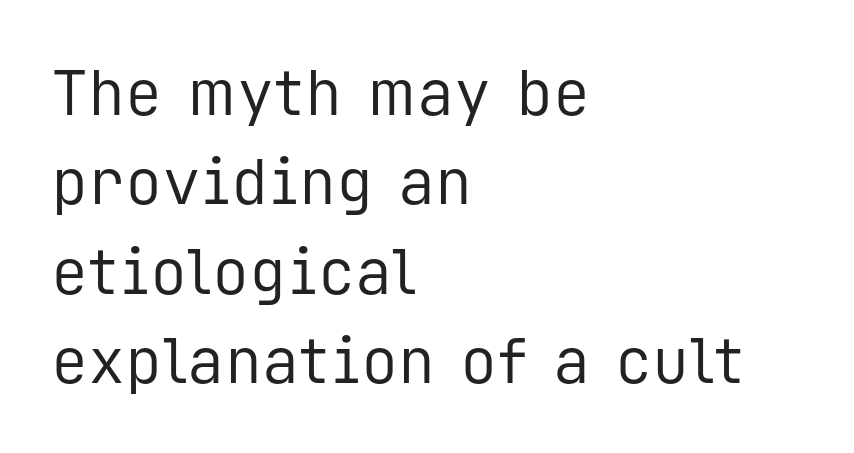
Here the glyphs are tracked normally, forming tight word shapes. Every character sits straight up, as roman type does. Weight: in the light-to-regular range. Horizontally, the lines are justified to the leading edge only.
